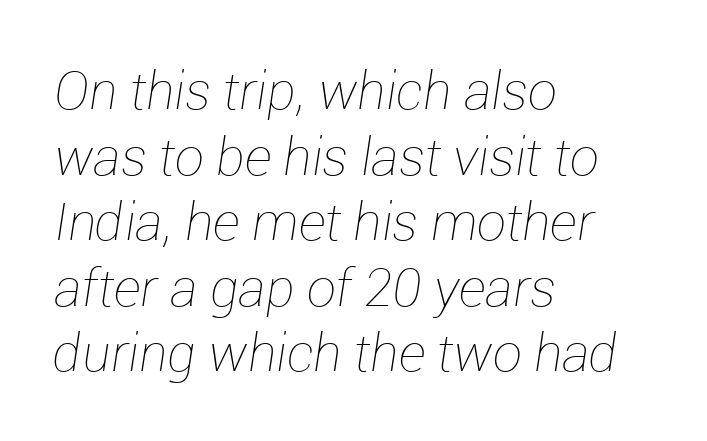
The image shows 52 px thin type, italic (leaning right); set left-aligned, normal line spacing (1.26x), normal letter spacing, not underlined; low stroke contrast and a medium x-height.
